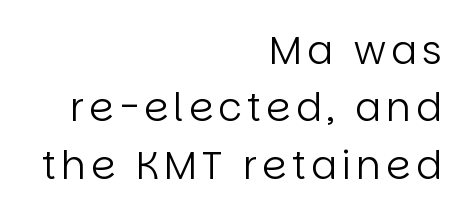
{"serif": "no", "italic": "no", "bold": "no", "weight": "regular", "width": "normal", "stroke_contrast": "low", "x_height": "large", "monospaced": "no", "underline": "no", "align": "right", "line_spacing": "normal", "line_spacing_ratio": 1.47, "glyph_px": 39}
